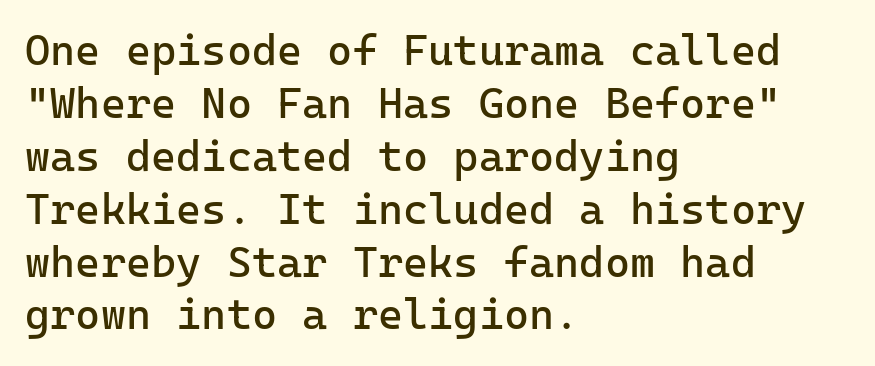
A student would call this left alignment; a typographer would say flush left, rag right. The axis of the letterforms is exactly vertical. Bare-footed words on every line. Is this a sans? Yes — the strokes have no serifs.
